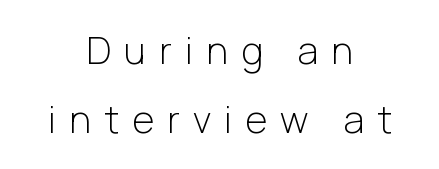
The image shows 38 px light sans-serif type, upright; set centered, line spacing 1.82x, unusually wide letter spacing (+0.35 em), not underlined; low stroke contrast and a medium x-height.
